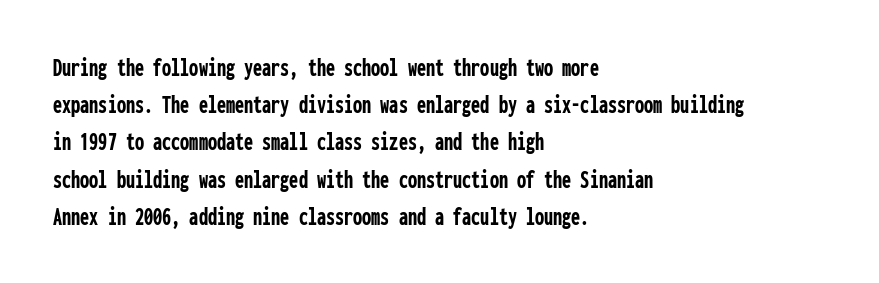
The image shows 26 px bold type, upright; set left-aligned, normal line spacing (1.43x), normal letter spacing, not underlined.
